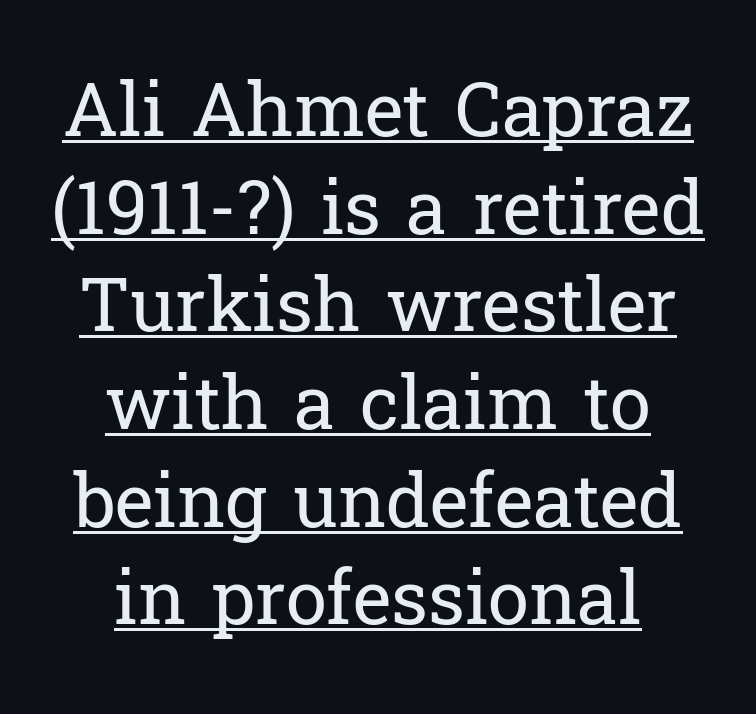
A typesetter would call this zero additional tracking. Compared with typical paragraphs, the rows here are spaced about the same. Type style note: has serifs. Ink coverage per letter is moderate at most. Line starts and ends both wander, symmetrically. Do the letters lean? They stand straight.
